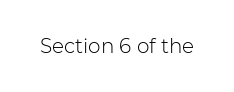
Posture: upright roman. Short note: letters normally spaced. The weight would be labelled regular, book, light, or lighter still. Lines of text with bare space underneath.
